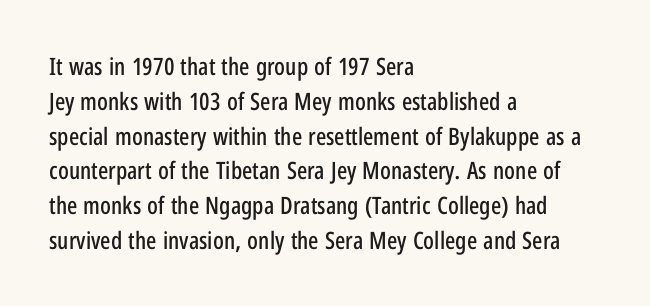
Q: Is the text italic (slanted)? A: No, it is upright.
Q: Is the text underlined? A: No.
Q: How is the paragraph aligned? A: Left-aligned.
Q: Is the spacing between letters normal or unusually wide? A: Normal.
Q: Is the spacing between lines tight, normal or loose? A: Normal.
